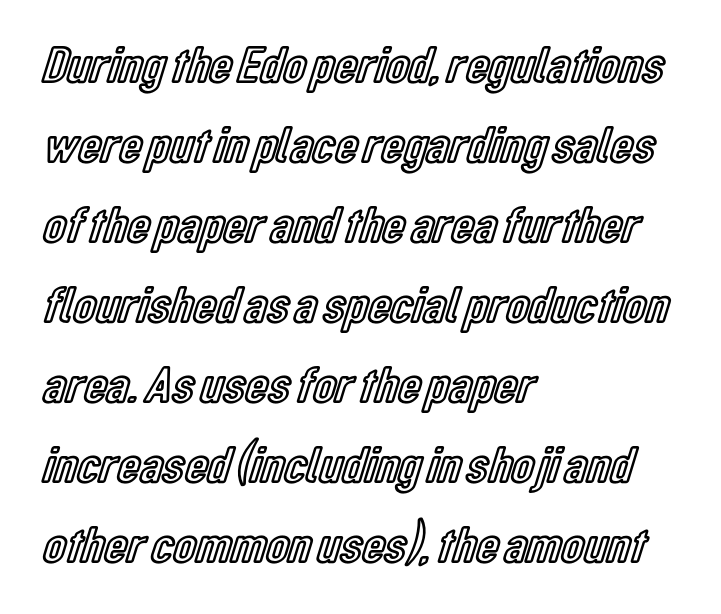
{"width": "condensed", "x_height": "medium", "monospaced": "no", "underline": "no", "align": "left", "line_spacing": "normal", "line_spacing_ratio": 1.54, "letter_spacing": "normal", "letter_spacing_em": 0.0, "glyph_px": 52}
